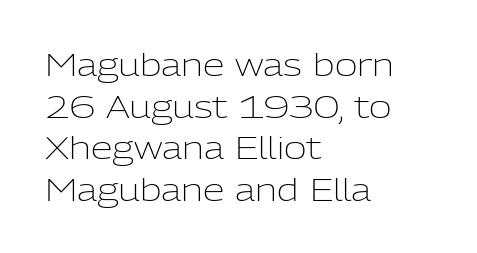
The type is set solid horizontally, with unmodified tracking. Weight: regular or lighter. A student would call this left alignment; a typographer would say flush left, rag right. Observe the absence of serifs on each vertical stroke in this sample. Ordinary non-slanted type is in use. The letters advance in unequal steps, a hallmark of proportional type.
